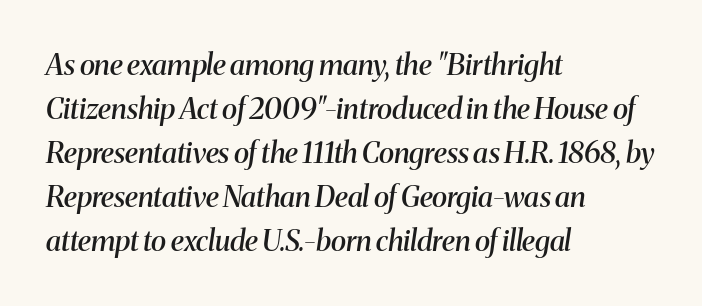
Tracking value appears to be zero — textbook default spacing. The font family rendered here belongs to the serif group. Underlining? Definitely not there. Weight: semibold (demi). The rendering uses a moderate line-height, typical for paragraphs. Yep, that's italic — everything's leaning.
